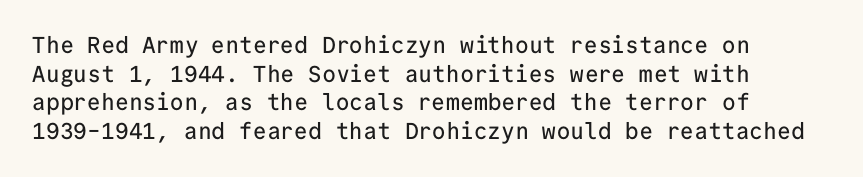
{"italic": "no", "underline": "no", "align": "left", "line_spacing": "normal", "line_spacing_ratio": 1.25, "letter_spacing": "normal", "letter_spacing_em": 0.0, "glyph_px": 23}
